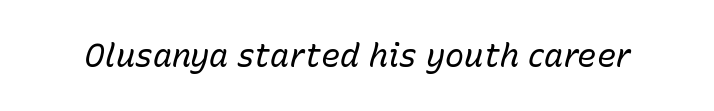
Italic: yes, the glyphs are oblique. No heavy texture on the line: the type isn't bold. Characters follow at the spacing the type designer built in. Spacing verdict: proportional, widths tailored to each character. Anything drawn beneath the words? Only blank space.
